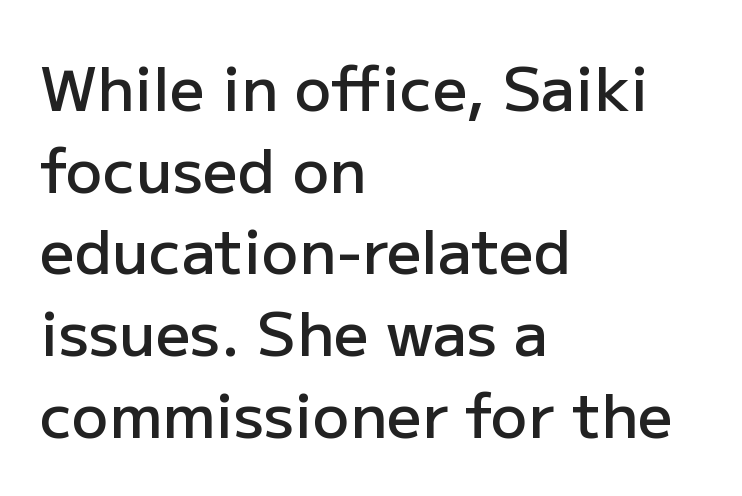
This rendering features lettering with no underline. Does the type have serifs? No, each stem ends abruptly. Do the characters align in a grid? No, the font is proportional. Posture: vertical.
